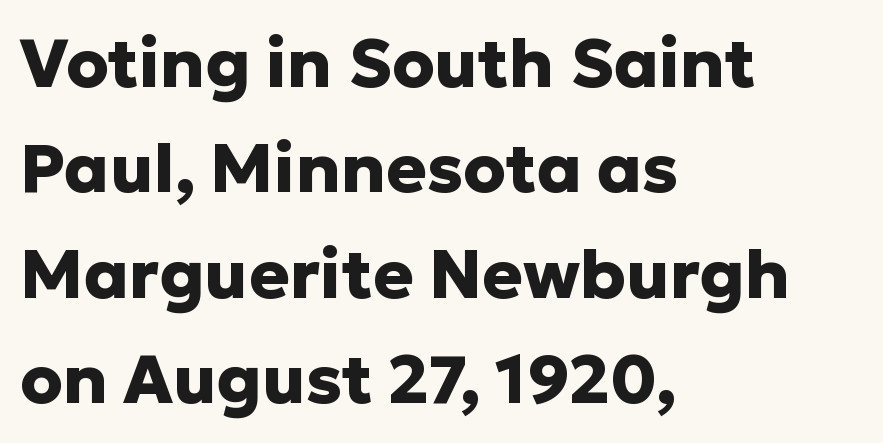
The image shows 68 px heavy sans-serif type, upright; set left-aligned, normal line spacing (1.55x), normal letter spacing, not underlined; low stroke contrast and a medium x-height.
